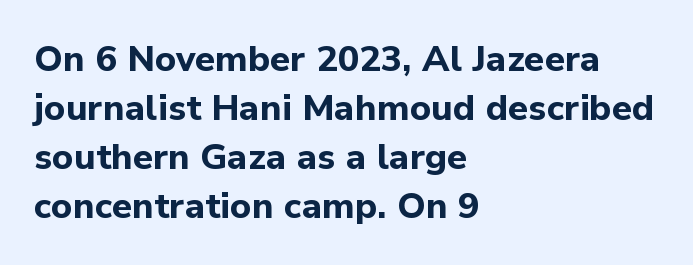
Q: Is the text bold? A: Yes.
Q: Is the text italic (slanted)? A: No, it is upright.
Q: Is the typeface a serif or a sans-serif typeface? A: Sans-serif.
Q: Is the text underlined? A: No.
Q: How is the paragraph aligned? A: Left-aligned.
Q: Is the spacing between letters normal or unusually wide? A: Normal.
Q: Is the spacing between lines tight, normal or loose? A: Normal.
Q: Width (condensed, normal, or wide)? A: Normal.
Q: Stroke contrast? A: Low.
Q: x-height? A: Medium.
Q: Monospaced? A: No.
